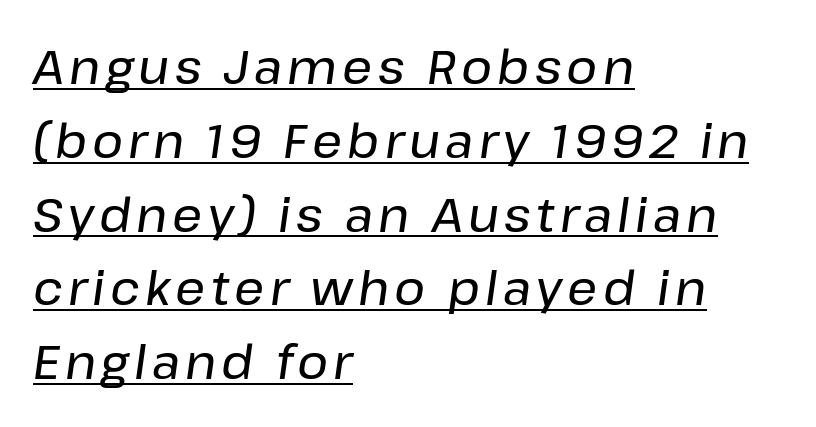
{"italic": "yes", "lean": "right", "slant_degrees": 8, "width": "normal", "stroke_contrast": "low", "x_height": "medium", "monospaced": "no", "underline": "yes", "align": "left", "line_spacing": "normal", "line_spacing_ratio": 1.57, "glyph_px": 47}
